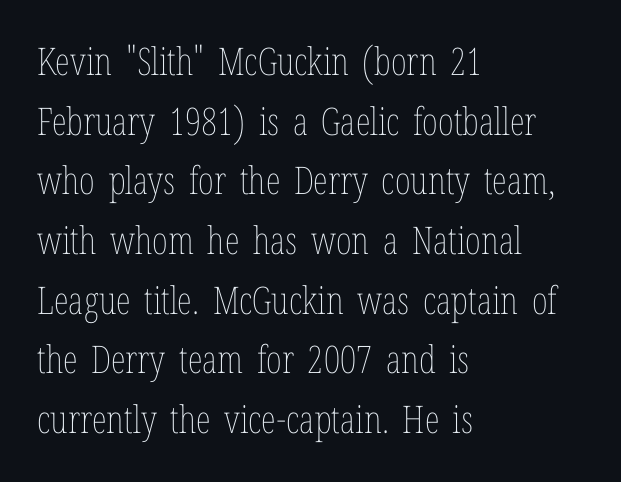
You could call the tracking neutral — neither tight nor loose. Designer's note — italics off, roman on. Successive baselines arrive at the customary interval. Stems and bowls with no extra thickness — not bold.
